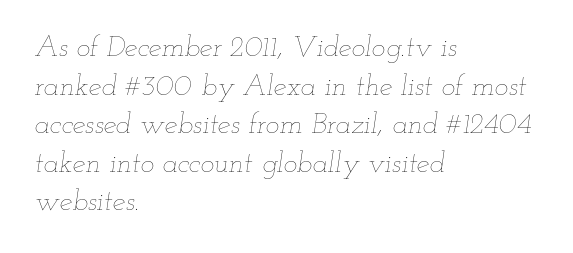
Q: Is the text bold? A: No.
Q: Is the text italic (slanted)? A: Yes, it leans right by about 12 degrees.
Q: Is the text underlined? A: No.
Q: How is the paragraph aligned? A: Left-aligned.
Q: Is the spacing between letters normal or unusually wide? A: Normal.
Q: Is the spacing between lines tight, normal or loose? A: Normal.
Q: Width (condensed, normal, or wide)? A: Wide.
Q: Stroke contrast? A: Low.
Q: x-height? A: Small.
Q: Monospaced? A: No.
